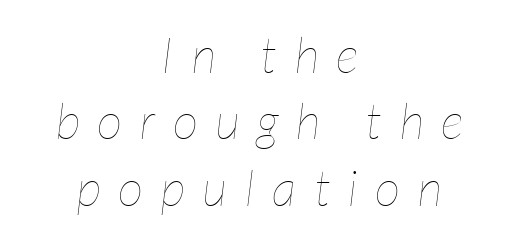
The image shows 50 px thin, condensed type, italic (leaning right); set centered, normal line spacing (1.33x), unusually wide letter spacing (+0.35 em), not underlined; low stroke contrast and a medium x-height.
